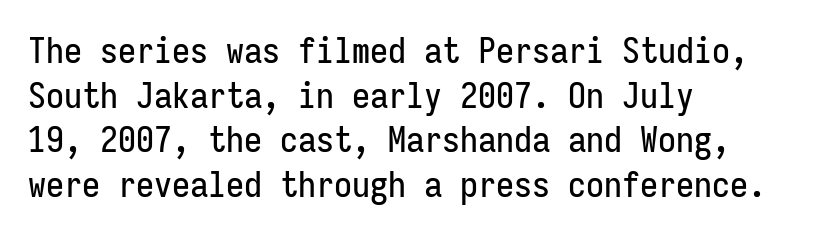
Q: Is the text italic (slanted)? A: No, it is upright.
Q: Is the typeface a serif or a sans-serif typeface? A: Sans-serif.
Q: Is the text underlined? A: No.
Q: How is the paragraph aligned? A: Left-aligned.
Q: Is the spacing between letters normal or unusually wide? A: Normal.
Q: Width (condensed, normal, or wide)? A: Condensed.
Q: Stroke contrast? A: Low.
Q: x-height? A: Medium.
Q: Monospaced? A: Yes.
